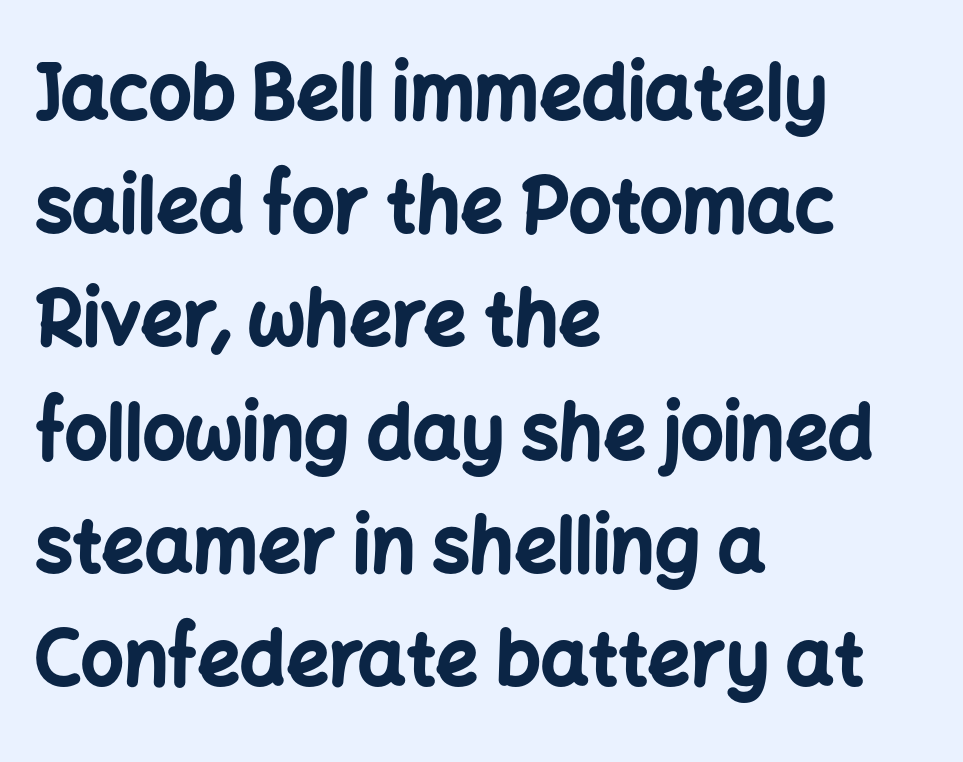
The image shows 75 px bold sans-serif type, upright; set left-aligned, normal line spacing (1.51x), normal letter spacing, not underlined; low stroke contrast and a medium x-height.
